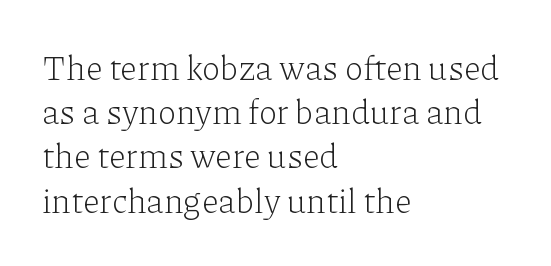
The image shows 34 px light serif type, upright; set left-aligned, normal line spacing (1.3x), normal letter spacing, not underlined; low stroke contrast and a medium x-height.
